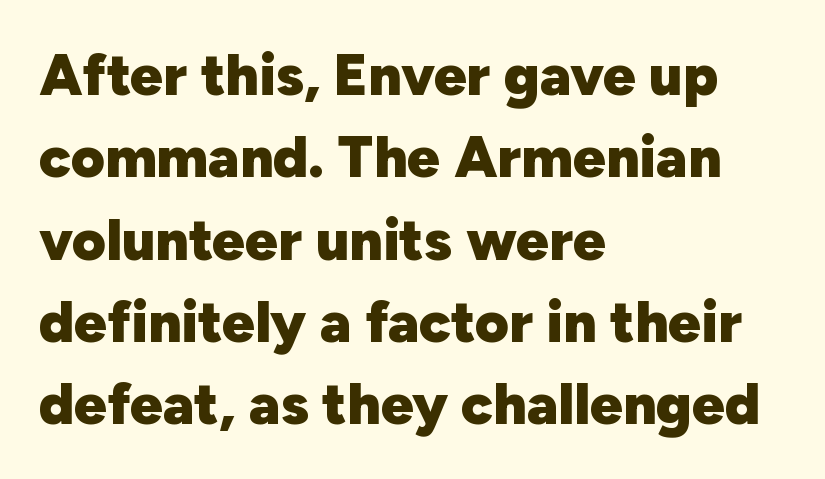
The paragraph has a hard left edge and a soft right edge. How are the letters spaced? Ordinarily, with no added tracking. The face used here is proportionally spaced, like ordinary book or web type. When letters stand straight like this, we call the style roman or upright. Observe the absence of serifs on each vertical stroke in this sample.
